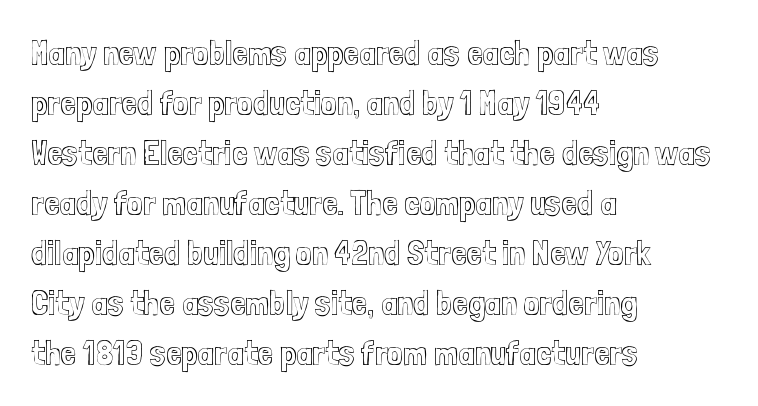
The image shows 35 px condensed type, upright; set left-aligned, normal line spacing (1.43x), normal letter spacing, not underlined; a medium x-height.
